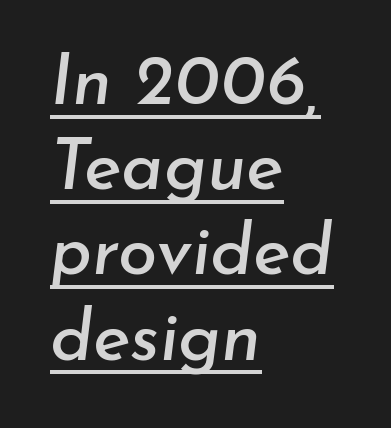
{"italic": "yes", "lean": "right", "slant_degrees": 7, "width": "normal", "stroke_contrast": "low", "x_height": "small", "monospaced": "no", "underline": "yes", "align": "left", "line_spacing_ratio": 1.2, "letter_spacing": "normal", "letter_spacing_em": 0.0, "glyph_px": 71}
